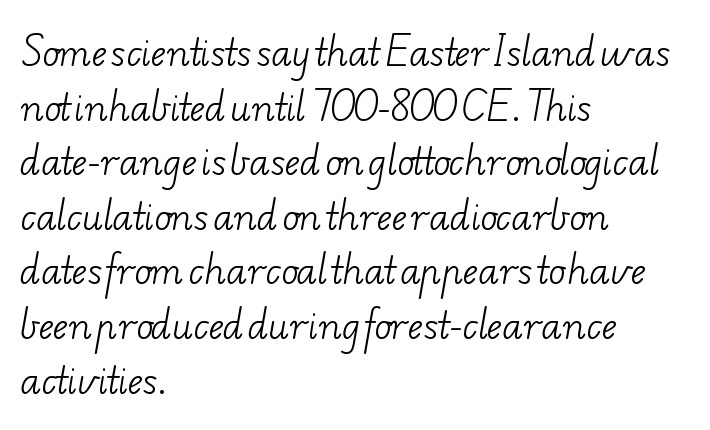
{"serif": "yes", "bold": "no", "weight": "light", "width": "wide", "stroke_contrast": "low", "x_height": "small", "monospaced": "no", "underline": "no", "align": "left", "line_spacing": "normal", "line_spacing_ratio": 1.56, "letter_spacing": "normal", "letter_spacing_em": 0.0, "glyph_px": 35}
